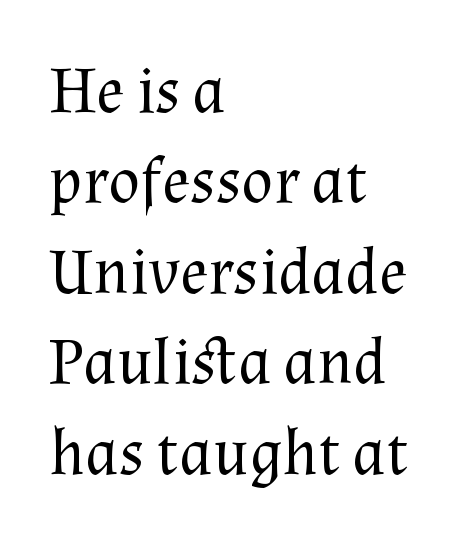
{"italic": "no", "bold": "no", "weight": "regular", "width": "normal", "stroke_contrast": "medium", "x_height": "medium", "monospaced": "no", "underline": "no", "align": "left", "line_spacing": "normal", "line_spacing_ratio": 1.37, "letter_spacing": "normal", "letter_spacing_em": 0.0, "glyph_px": 66}
